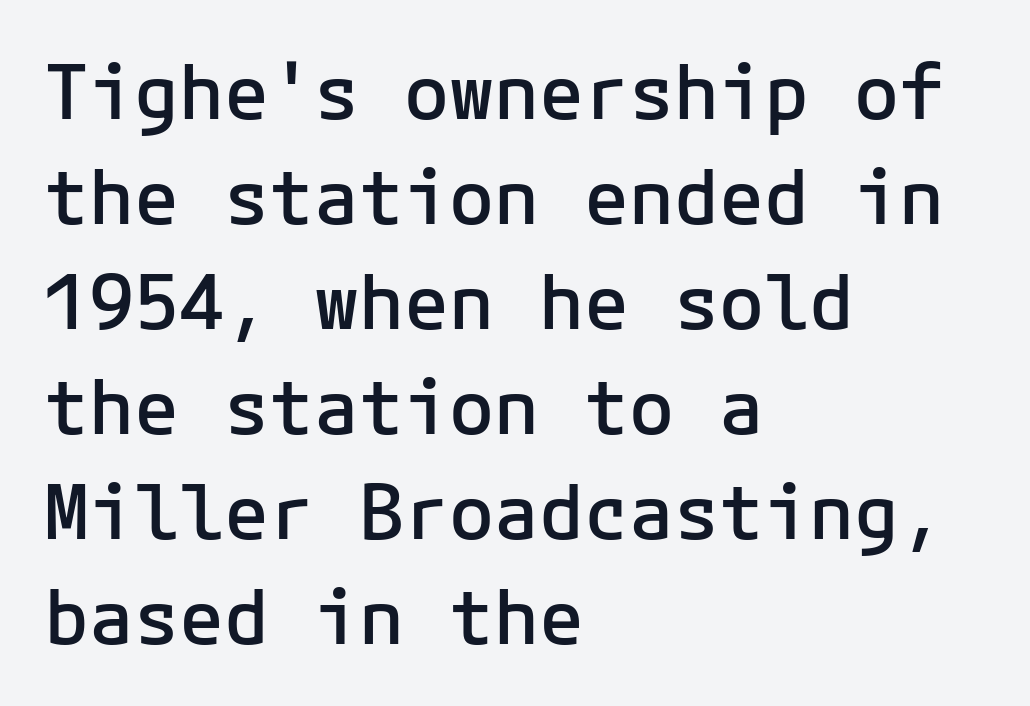
Q: Is the text bold? A: Semi-bold.
Q: Is the text italic (slanted)? A: No, it is upright.
Q: Is the typeface a serif or a sans-serif typeface? A: Sans-serif.
Q: Is the text underlined? A: No.
Q: How is the paragraph aligned? A: Left-aligned.
Q: Is the spacing between letters normal or unusually wide? A: Normal.
Q: Is the spacing between lines tight, normal or loose? A: Normal.
Q: Width (condensed, normal, or wide)? A: Normal.
Q: Stroke contrast? A: Low.
Q: x-height? A: Medium.
